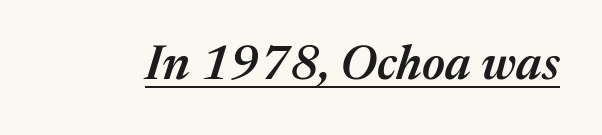
Q: Is the text bold? A: Semi-bold.
Q: Is the text italic (slanted)? A: Yes, it leans right by about 17 degrees.
Q: Is the text underlined? A: Yes.
Q: Is the spacing between letters normal or unusually wide? A: Normal.
Q: Width (condensed, normal, or wide)? A: Normal.
Q: Stroke contrast? A: Medium.
Q: x-height? A: Medium.
Q: Monospaced? A: No.
